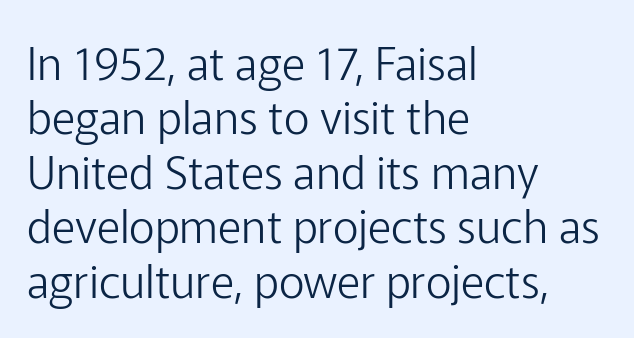
Q: Is the text bold? A: No.
Q: Is the text italic (slanted)? A: No, it is upright.
Q: Is the typeface a serif or a sans-serif typeface? A: Sans-serif.
Q: Is the text underlined? A: No.
Q: How is the paragraph aligned? A: Left-aligned.
Q: Is the spacing between letters normal or unusually wide? A: Normal.
Q: Width (condensed, normal, or wide)? A: Normal.
Q: Stroke contrast? A: Low.
Q: x-height? A: Medium.
Q: Monospaced? A: No.
